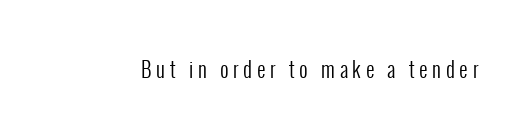
Is there any slant? The stems are plumb. This is not heavy type; no bold has been used. Someone cranked the tracking dial way up on this one. Descenders are the only things crossing below the line.
